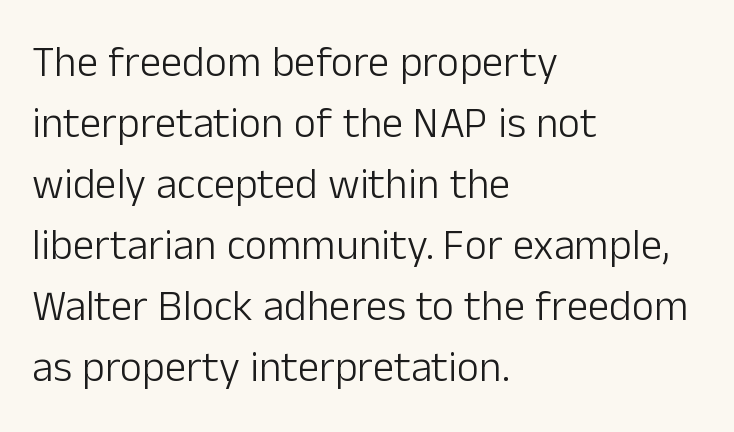
Q: Is the text bold? A: No.
Q: Is the text italic (slanted)? A: No, it is upright.
Q: Is the typeface a serif or a sans-serif typeface? A: Sans-serif.
Q: Is the text underlined? A: No.
Q: How is the paragraph aligned? A: Left-aligned.
Q: Is the spacing between letters normal or unusually wide? A: Normal.
Q: Is the spacing between lines tight, normal or loose? A: Normal.
Q: Width (condensed, normal, or wide)? A: Normal.
Q: Stroke contrast? A: Low.
Q: x-height? A: Medium.
Q: Monospaced? A: No.
